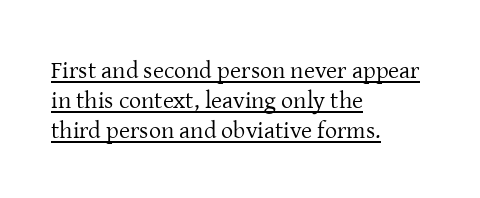
The image shows 24 px text type, upright; set left-aligned, line spacing 1.24x, normal letter spacing, underlined.
